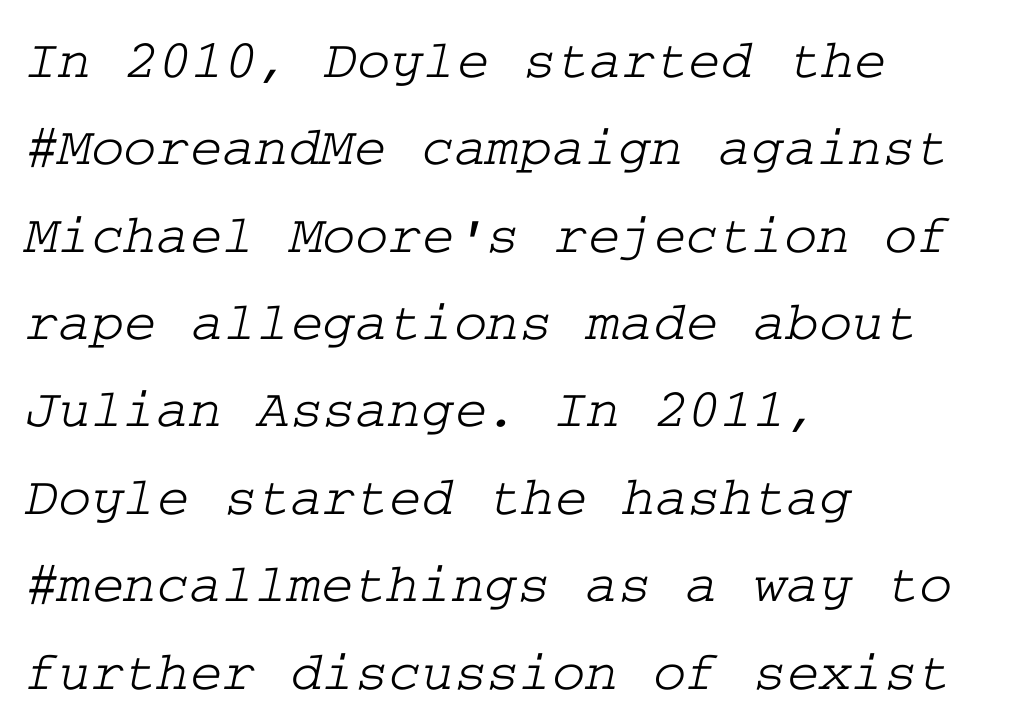
Classification — serif. The zone under the glyphs is completely vacant. Tracking here is standard; glyphs follow each other at the usual distance. These lines are set flush left with a ragged right edge. Regular leading.
